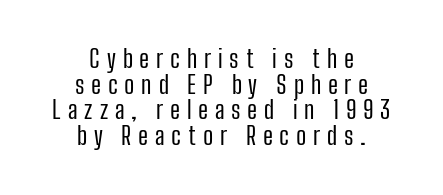
Quick note: not italic, upright. Does extra space separate the letters? Yes, quite a lot of it. The paragraph shown floats in the horizontal middle. The font is comparable to plain body text, perhaps lighter. This block would grow much taller if given ordinary leading; it's compressed now.
